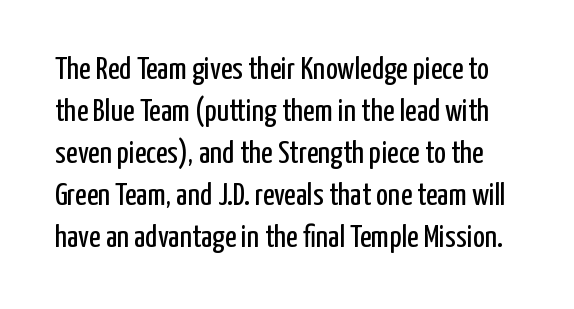
Q: Is the text bold? A: No.
Q: Is the text italic (slanted)? A: No, it is upright.
Q: Is the typeface a serif or a sans-serif typeface? A: Sans-serif.
Q: Is the text underlined? A: No.
Q: Is the spacing between letters normal or unusually wide? A: Normal.
Q: Is the spacing between lines tight, normal or loose? A: Normal.
Q: Width (condensed, normal, or wide)? A: Condensed.
Q: Stroke contrast? A: Low.
Q: x-height? A: Medium.
Q: Monospaced? A: No.
